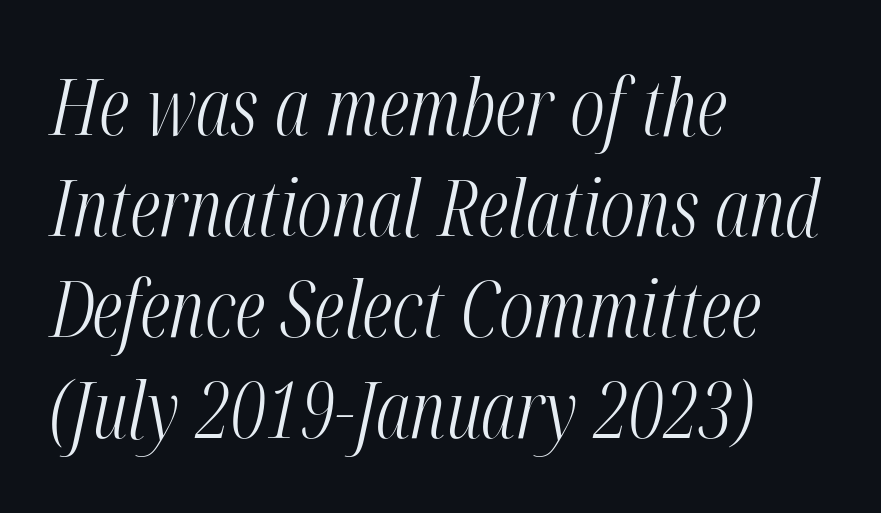
Q: Is the text bold? A: No.
Q: Is the text italic (slanted)? A: Yes, it leans right by about 12 degrees.
Q: Is the text underlined? A: No.
Q: How is the paragraph aligned? A: Left-aligned.
Q: Is the spacing between letters normal or unusually wide? A: Normal.
Q: Is the spacing between lines tight, normal or loose? A: Normal.
Q: Width (condensed, normal, or wide)? A: Condensed.
Q: Stroke contrast? A: Medium.
Q: x-height? A: Medium.
Q: Monospaced? A: No.
